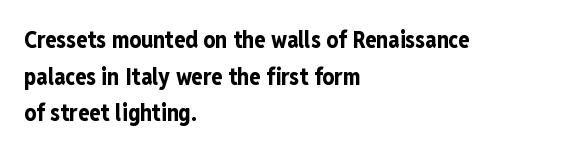
Q: Is the text bold? A: Yes.
Q: Is the text italic (slanted)? A: No, it is upright.
Q: Is the text underlined? A: No.
Q: How is the paragraph aligned? A: Left-aligned.
Q: Is the spacing between letters normal or unusually wide? A: Normal.
Q: Is the spacing between lines tight, normal or loose? A: Normal.
